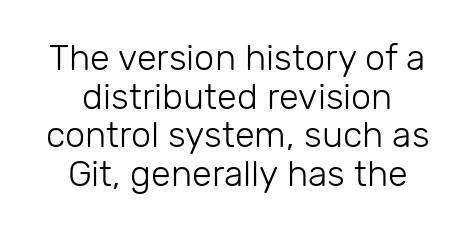
{"serif": "no", "italic": "no", "bold": "no", "weight": "light", "width": "normal", "stroke_contrast": "low", "x_height": "medium", "monospaced": "no", "underline": "no", "align": "center", "line_spacing": "tight", "line_spacing_ratio": 1.07, "letter_spacing": "normal", "letter_spacing_em": 0.0, "glyph_px": 36}
